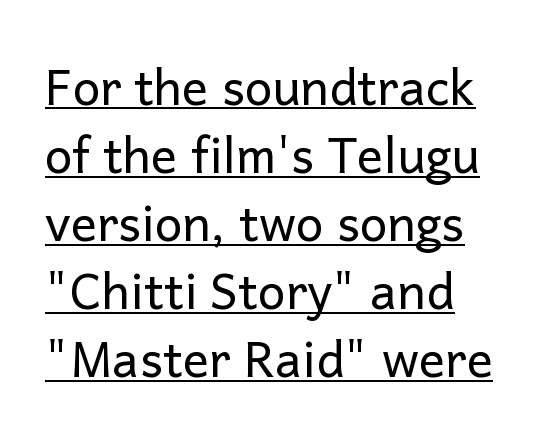
The image shows 49 px regular-weight sans-serif type, upright; set left-aligned, normal line spacing (1.39x), normal letter spacing, underlined; low stroke contrast and a medium x-height.
